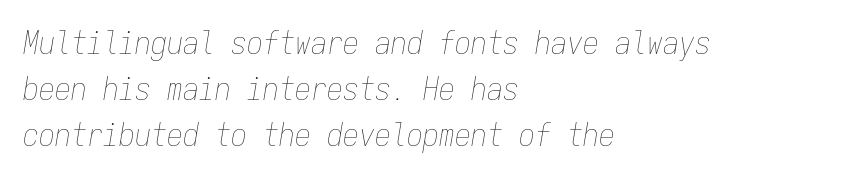
Fixed-width glyphs throughout — classic coding-font behaviour. Regular leading. The gap between lines stays unmarked. No letter is thick-stroked: the sample isn't bold. The letterforms sit shoulder to shoulder at normal distance. If you drew a ruler down the left edge, every line would touch it.
